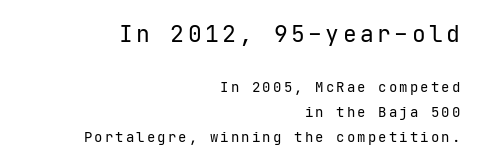
Q: Is the text bold? A: No.
Q: Is the text italic (slanted)? A: No, it is upright.
Q: Is the text underlined? A: No.
Q: How is the paragraph aligned? A: Right-aligned.
Q: Which block of text is set in a larger size, the first (top) or the second (bottom)? A: The first (top) one.
